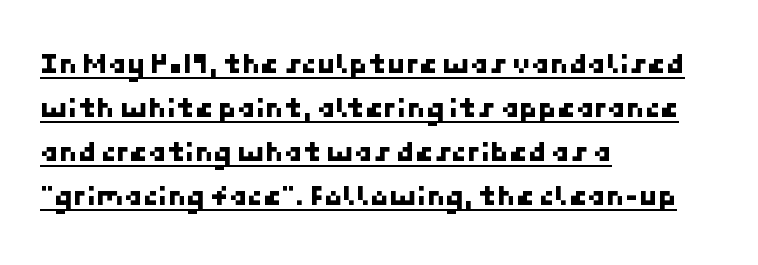
Q: Is the typeface a serif or a sans-serif typeface? A: Sans-serif.
Q: Is the text underlined? A: Yes.
Q: How is the paragraph aligned? A: Left-aligned.
Q: Is the spacing between letters normal or unusually wide? A: Normal.
Q: Is the spacing between lines tight, normal or loose? A: Normal.
Q: Width (condensed, normal, or wide)? A: Normal.
Q: Stroke contrast? A: Low.
Q: x-height? A: Medium.
